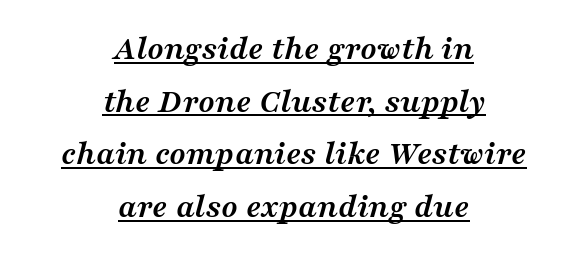
The image shows 34 px semibold, wide serif type, italic (leaning right); set centered, normal line spacing (1.55x), normal letter spacing, underlined; medium stroke contrast and a medium x-height.
